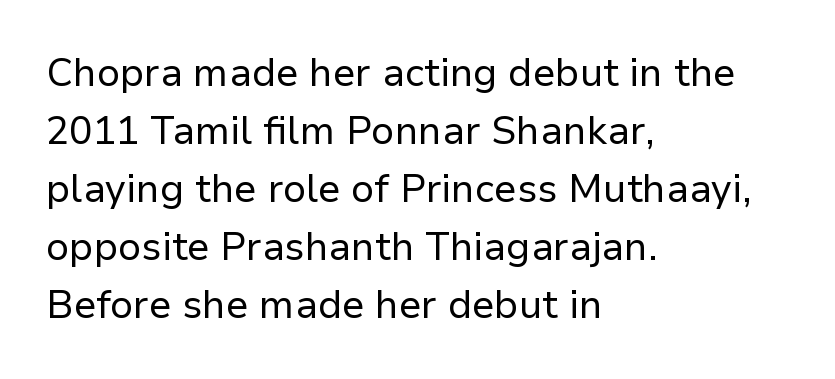
The image shows 39 px regular-weight sans-serif type, upright; set left-aligned, normal line spacing (1.49x), normal letter spacing, not underlined; low stroke contrast and a medium x-height.
